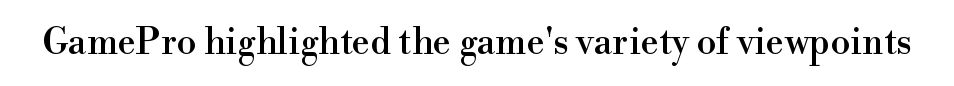
Q: Is the text italic (slanted)? A: No, it is upright.
Q: Is the typeface a serif or a sans-serif typeface? A: Serif.
Q: Is the text underlined? A: No.
Q: Is the spacing between letters normal or unusually wide? A: Normal.
Q: Width (condensed, normal, or wide)? A: Normal.
Q: x-height? A: Small.
Q: Monospaced? A: No.
